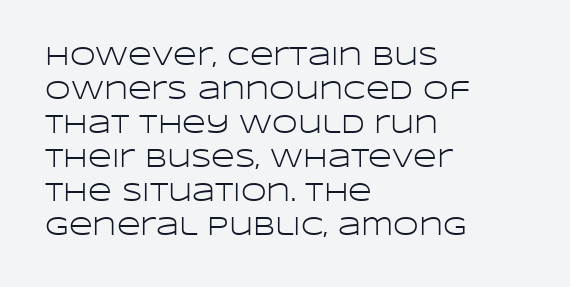
The image shows 26 px text type, upright; set left-aligned, normal line spacing (1.31x), normal letter spacing, not underlined.
